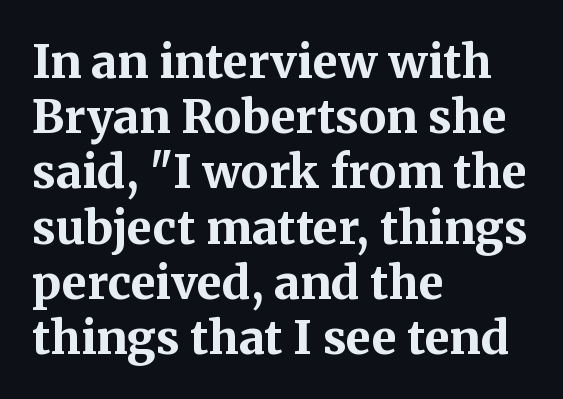
The image shows 46 px bold serif type, upright; set left-aligned, line spacing 1.2x, normal letter spacing, not underlined; medium stroke contrast and a medium x-height.
